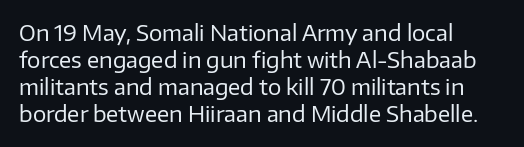
{"italic": "no", "bold": "no", "underline": "no", "align": "left", "line_spacing": "normal", "line_spacing_ratio": 1.29, "letter_spacing": "normal", "letter_spacing_em": 0.0, "glyph_px": 21}
